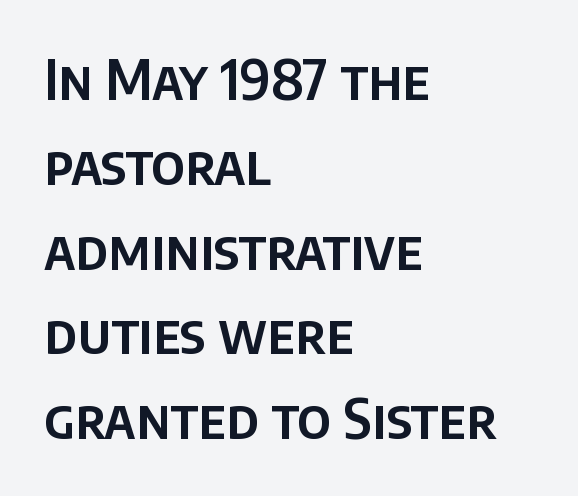
Vertical spacing — default. Note the varied advance widths — an 'i' is clearly narrower than an 'm'. Bare-footed words on every line. Words appear dense and cohesive because spacing is normal.
